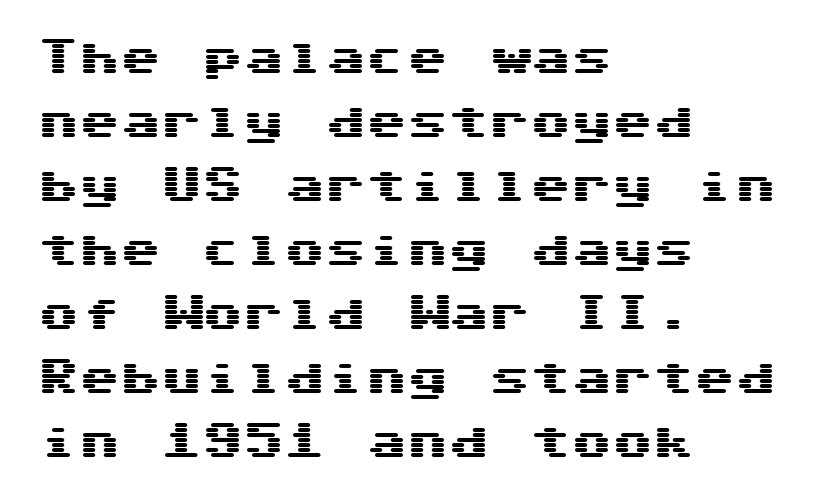
{"serif": "no", "italic": "no", "width": "wide", "stroke_contrast": "medium", "x_height": "medium", "monospaced": "yes", "underline": "no", "align": "left", "line_spacing": "normal", "line_spacing_ratio": 1.56, "letter_spacing": "normal", "letter_spacing_em": 0.0, "glyph_px": 41}
